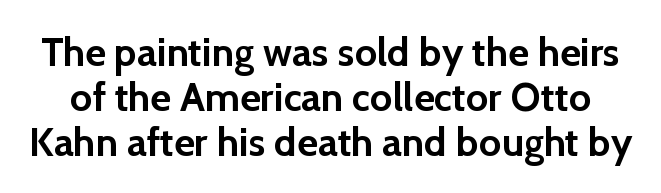
The image shows 40 px semibold sans-serif type, upright; set tight line spacing (1.12x), normal letter spacing, not underlined; a medium x-height.
